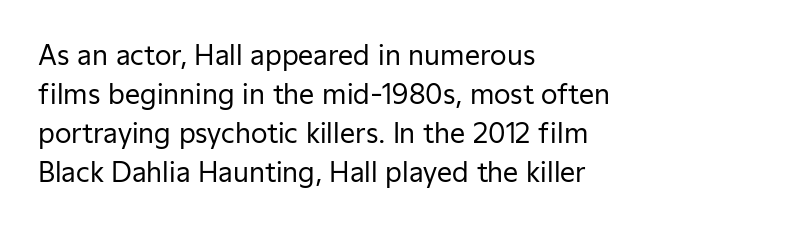
Q: Is the text bold? A: No.
Q: Is the text italic (slanted)? A: No, it is upright.
Q: Is the text underlined? A: No.
Q: How is the paragraph aligned? A: Left-aligned.
Q: Is the spacing between letters normal or unusually wide? A: Normal.
Q: Is the spacing between lines tight, normal or loose? A: Normal.
